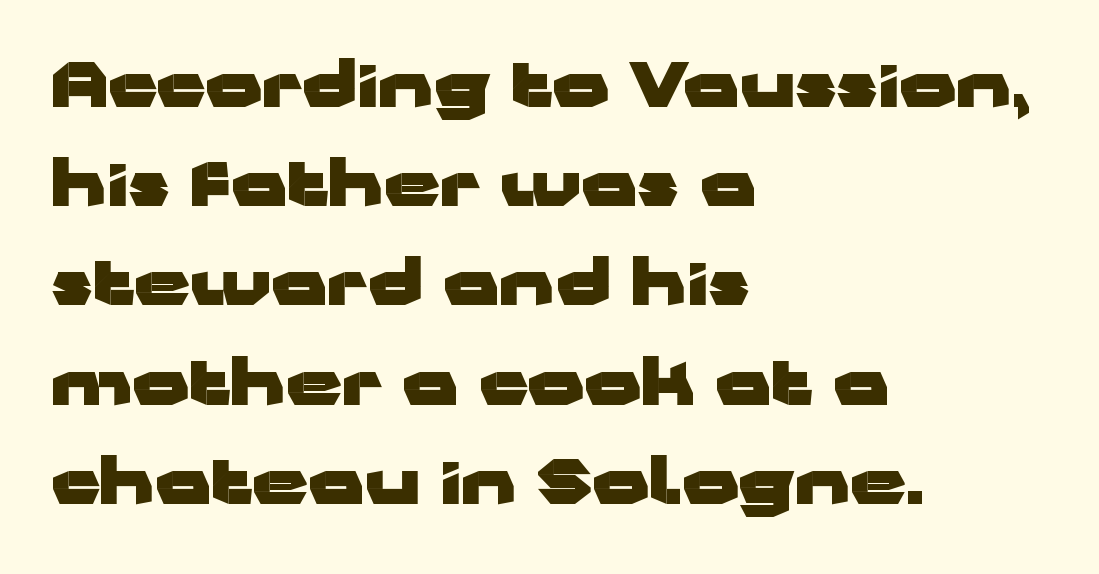
Do the characters align in a grid? No, the font is proportional. No word sits above an underline. The text was rendered using a sans face with plain stroke endings. Successive baselines arrive at the customary interval.
